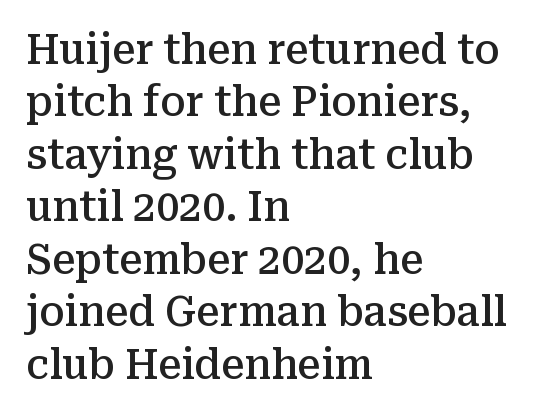
Weight check: semibold — heavier than regular, not quite bold. If you drew a ruler down the left edge, every line would touch it. Proportional: the letters do not fall into vertical columns. The string is rendered with underlining switched off. Typographically, this falls in the serif category. Observe the ordinary spacing: letters are neighbours, not strangers.
